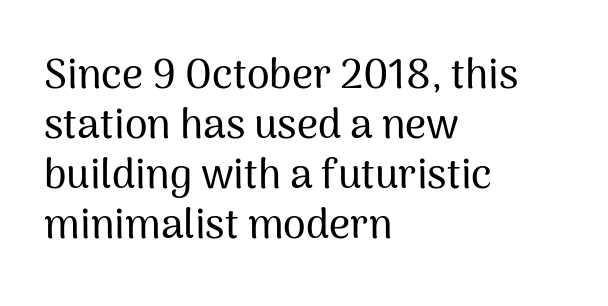
Clear beneath every line of the passage. The paragraph has a hard left edge and a soft right edge. The typography opts for an upright posture over an oblique one. Character widths vary here, with narrow letters taking less room than wide ones.
